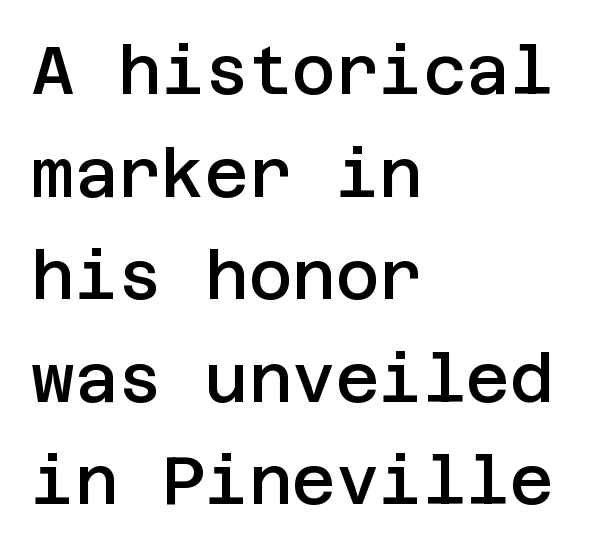
No feet cap the strokes, marking this as sans-serif type. Posture: vertical. This is the in-between weight designers call semibold or demi. The baseline area is clear.
